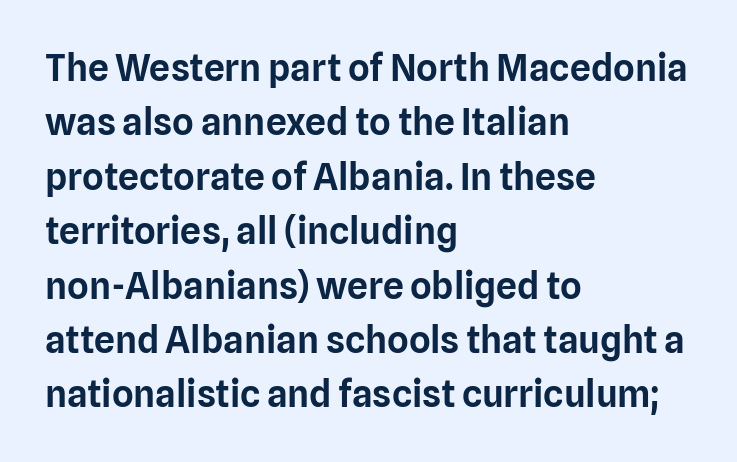
Q: Is the text italic (slanted)? A: No, it is upright.
Q: Is the typeface a serif or a sans-serif typeface? A: Sans-serif.
Q: Is the text underlined? A: No.
Q: How is the paragraph aligned? A: Left-aligned.
Q: Is the spacing between letters normal or unusually wide? A: Normal.
Q: Is the spacing between lines tight, normal or loose? A: Normal.
Q: Width (condensed, normal, or wide)? A: Normal.
Q: Stroke contrast? A: Low.
Q: x-height? A: Medium.
Q: Monospaced? A: No.
